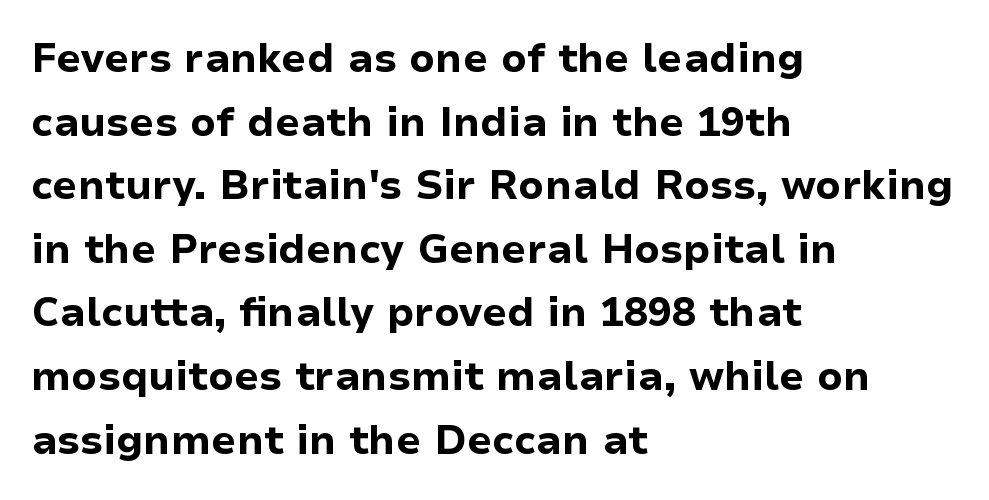
Decoration check: the copy has no underline. The sample has been set heavy, in full bold. Letter spacing: default. Upright lettering throughout.
